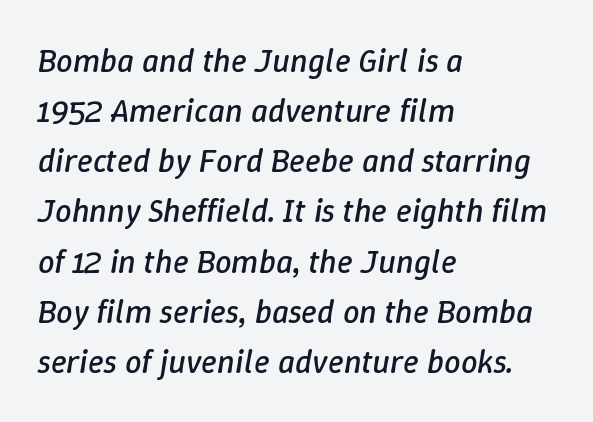
Q: Is the text bold? A: No.
Q: Is the text italic (slanted)? A: Yes, it leans right by about 9 degrees.
Q: Is the text underlined? A: No.
Q: How is the paragraph aligned? A: Left-aligned.
Q: Is the spacing between letters normal or unusually wide? A: Normal.
Q: Is the spacing between lines tight, normal or loose? A: Normal.
Q: Width (condensed, normal, or wide)? A: Normal.
Q: Stroke contrast? A: Low.
Q: x-height? A: Medium.
Q: Monospaced? A: No.
